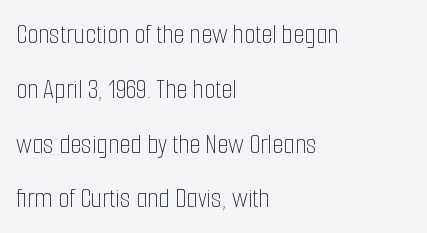
Q: Is the text bold? A: No.
Q: Is the text italic (slanted)? A: No, it is upright.
Q: Is the text underlined? A: No.
Q: How is the paragraph aligned? A: Left-aligned.
Q: Is the spacing between letters normal or unusually wide? A: Normal.
Q: Width (condensed, normal, or wide)? A: Condensed.
Q: Stroke contrast? A: Low.
Q: x-height? A: Medium.
Q: Monospaced? A: No.
